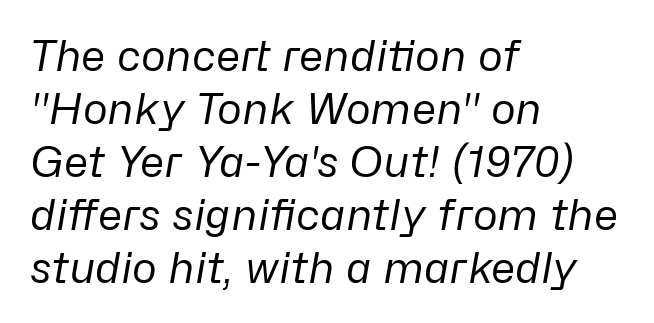
Q: Is the text bold? A: No.
Q: Is the text italic (slanted)? A: Yes, it leans right by about 10 degrees.
Q: Is the text underlined? A: No.
Q: How is the paragraph aligned? A: Left-aligned.
Q: Is the spacing between letters normal or unusually wide? A: Normal.
Q: Is the spacing between lines tight, normal or loose? A: Normal.
Q: Width (condensed, normal, or wide)? A: Normal.
Q: Stroke contrast? A: Low.
Q: x-height? A: Medium.
Q: Monospaced? A: No.
